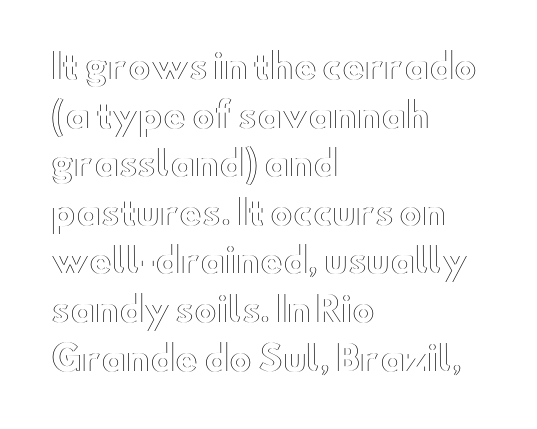
The image shows 34 px wide type, upright; set left-aligned, normal line spacing (1.43x), normal letter spacing, not underlined; a small x-height.
